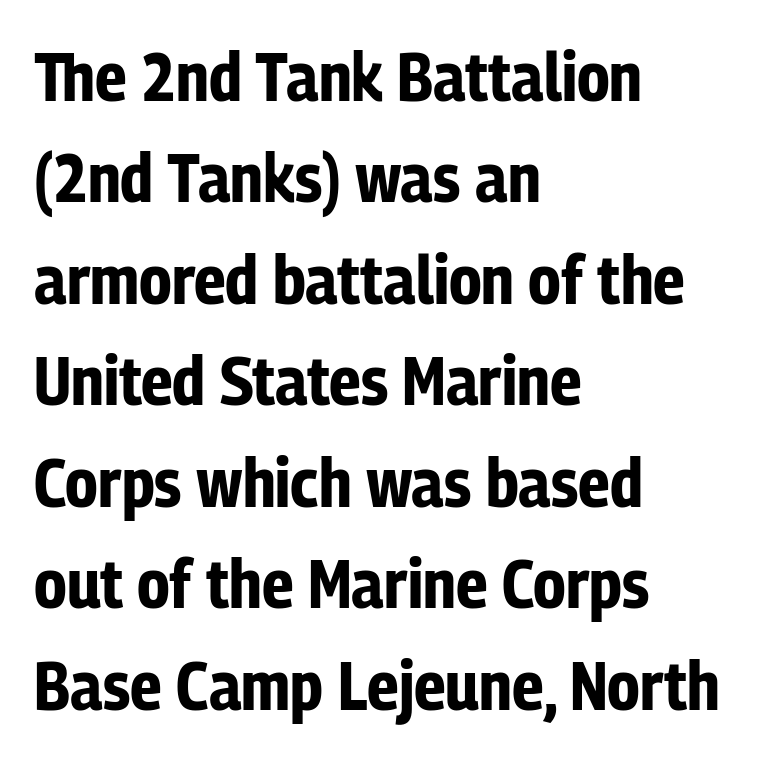
If you measured baseline to baseline, you'd find a middling distance. Nothing sits at the stroke ends, so this counts as sans-serif. Visually the block forms a straight wall on the left and a jagged coastline on the right. A typesetter would call this zero additional tracking. Glance below the letters and you will spot only blank space. Do the letters lean? They stand straight.
